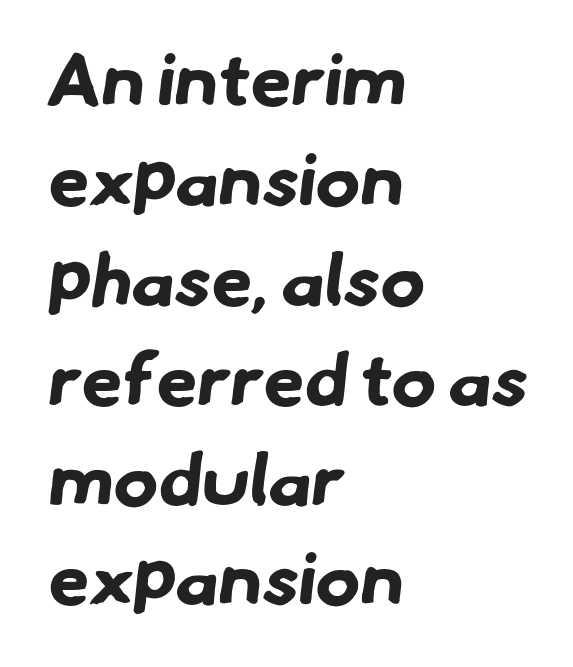
Q: Is the text bold? A: Yes.
Q: Is the typeface a serif or a sans-serif typeface? A: Sans-serif.
Q: Is the text underlined? A: No.
Q: How is the paragraph aligned? A: Left-aligned.
Q: Is the spacing between letters normal or unusually wide? A: Normal.
Q: Is the spacing between lines tight, normal or loose? A: Normal.
Q: Width (condensed, normal, or wide)? A: Normal.
Q: Stroke contrast? A: Low.
Q: x-height? A: Small.
Q: Monospaced? A: No.
